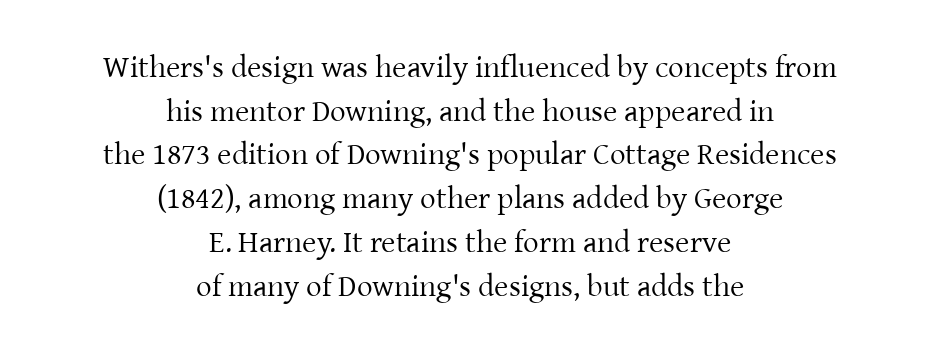
Q: Is the text bold? A: No.
Q: Is the text italic (slanted)? A: No, it is upright.
Q: Is the typeface a serif or a sans-serif typeface? A: Serif.
Q: Is the text underlined? A: No.
Q: How is the paragraph aligned? A: Centered.
Q: Is the spacing between letters normal or unusually wide? A: Normal.
Q: Is the spacing between lines tight, normal or loose? A: Normal.
Q: Width (condensed, normal, or wide)? A: Normal.
Q: Stroke contrast? A: Low.
Q: x-height? A: Medium.
Q: Monospaced? A: No.
